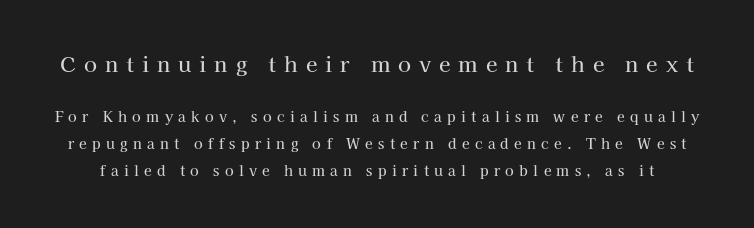
{"italic": "no", "underline": "no", "line_spacing": "loose", "line_spacing_ratio": 1.94, "letter_spacing": "wide", "letter_spacing_em": 0.38, "larger_block": "first", "size_ratio": 1.5, "glyph_px": 21}
